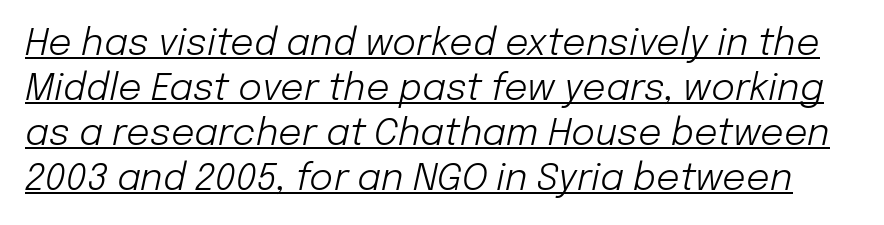
{"italic": "yes", "lean": "right", "slant_degrees": 12, "bold": "no", "weight": "light", "width": "normal", "stroke_contrast": "low", "x_height": "medium", "monospaced": "no", "underline": "yes", "line_spacing_ratio": 1.22, "letter_spacing": "normal", "letter_spacing_em": 0.0, "glyph_px": 37}
